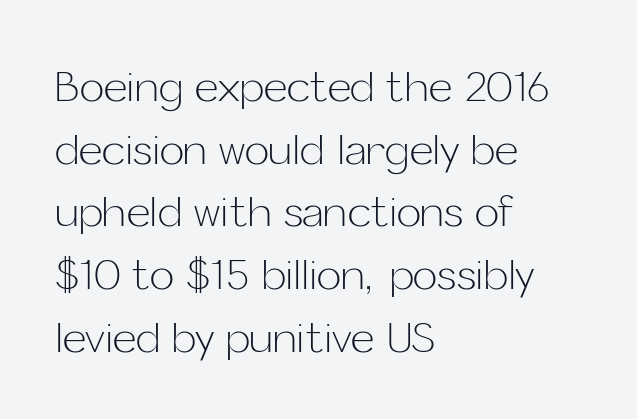
{"serif": "no", "italic": "no", "bold": "no", "weight": "light", "width": "normal", "stroke_contrast": "low", "x_height": "medium", "monospaced": "no", "underline": "no", "align": "left", "line_spacing": "normal", "line_spacing_ratio": 1.53, "letter_spacing": "normal", "letter_spacing_em": 0.0, "glyph_px": 41}
